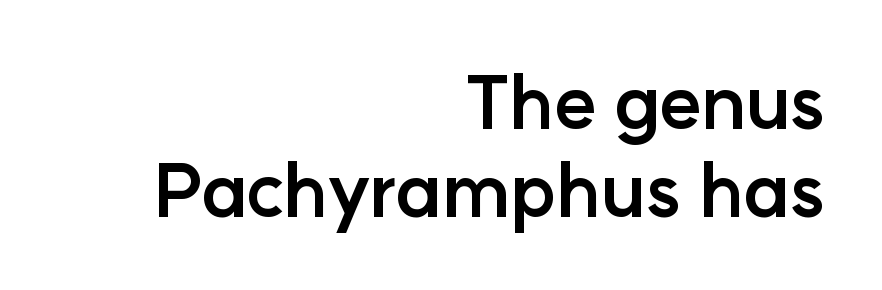
Q: Is the text bold? A: Yes.
Q: Is the text italic (slanted)? A: No, it is upright.
Q: Is the typeface a serif or a sans-serif typeface? A: Sans-serif.
Q: Is the text underlined? A: No.
Q: How is the paragraph aligned? A: Right-aligned.
Q: Is the spacing between letters normal or unusually wide? A: Normal.
Q: Width (condensed, normal, or wide)? A: Normal.
Q: Stroke contrast? A: Low.
Q: x-height? A: Medium.
Q: Monospaced? A: No.
